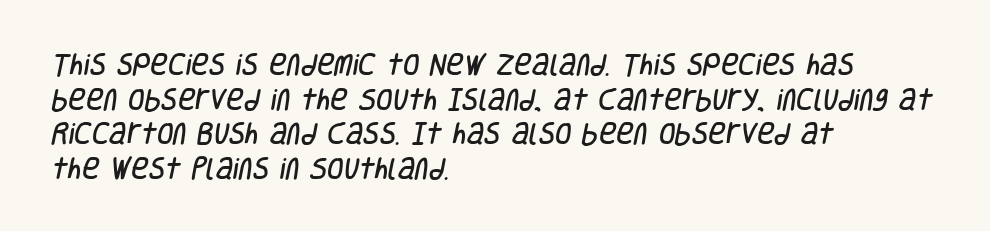
This sample uses plain, unmodified letter spacing. The text block is weighted toward the left margin, trailing off unevenly rightward. Letters rest on an invisible, unmarked baseline. Does the leading feel generous? No, just average.
